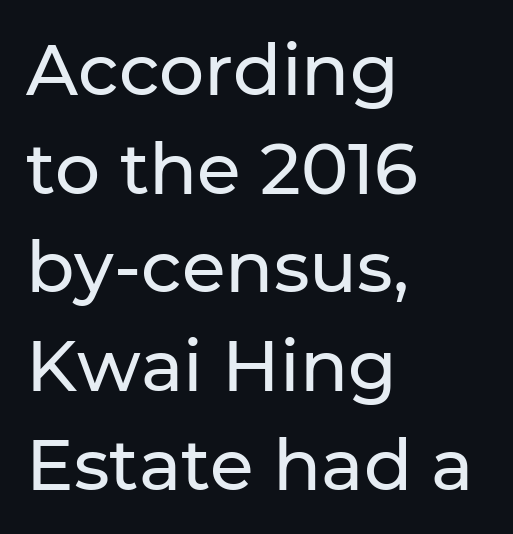
{"serif": "no", "italic": "no", "width": "normal", "stroke_contrast": "low", "x_height": "medium", "monospaced": "no", "underline": "no", "align": "left", "line_spacing": "normal", "line_spacing_ratio": 1.39, "letter_spacing": "normal", "letter_spacing_em": 0.0, "glyph_px": 71}
